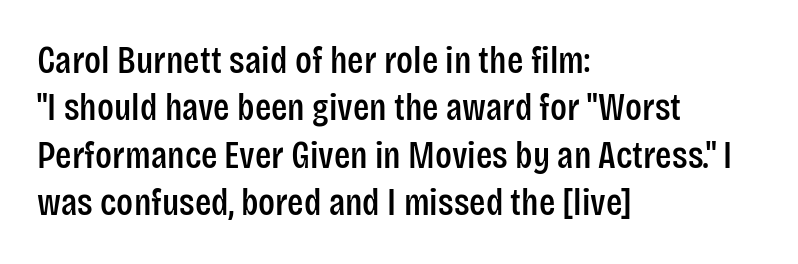
The gap between lines stays unmarked. These lines stack with their left ends in a neat column. The letters carry no serifs — their stems end cleanly without finishing strokes. The rows are spaced the way most documents space them. Spacing between characters is what you'd get straight out of the box.
